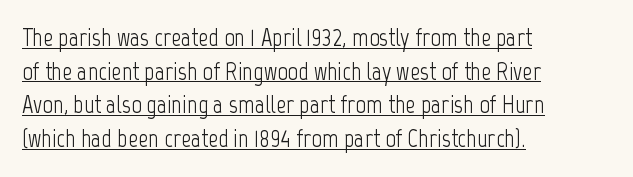
The image shows 25 px text type, upright; set left-aligned, normal line spacing (1.35x), normal letter spacing, underlined.
